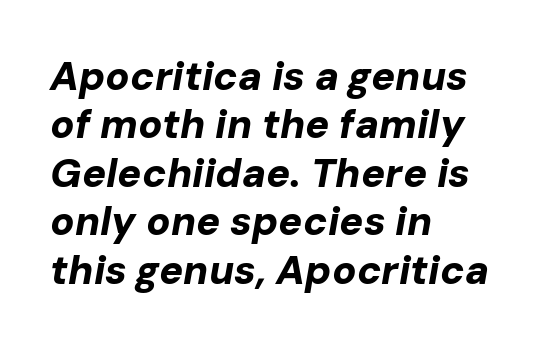
The image shows 40 px bold type, italic (leaning right); set left-aligned, line spacing 1.21x, normal letter spacing, not underlined; low stroke contrast and a medium x-height.
